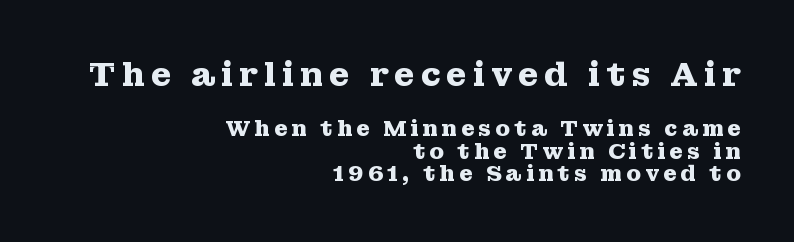
The image shows 33 px heavy, wide serif type, upright; set right-aligned, tight line spacing (1.04x), not underlined; the first (top) block is 1.5x larger; medium stroke contrast and a medium x-height.
